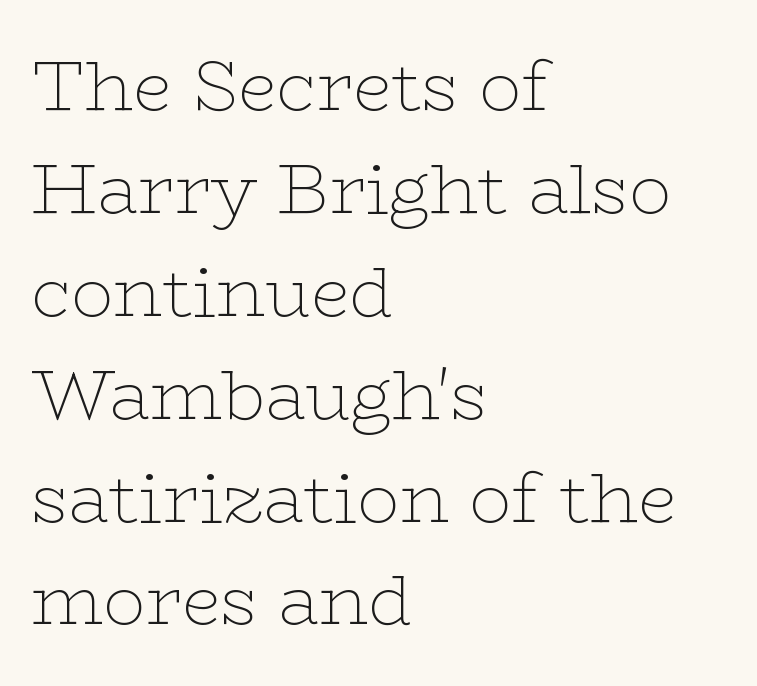
The image shows 70 px thin, wide serif type, upright; set left-aligned, normal line spacing (1.47x), normal letter spacing, not underlined; low stroke contrast and a medium x-height.
